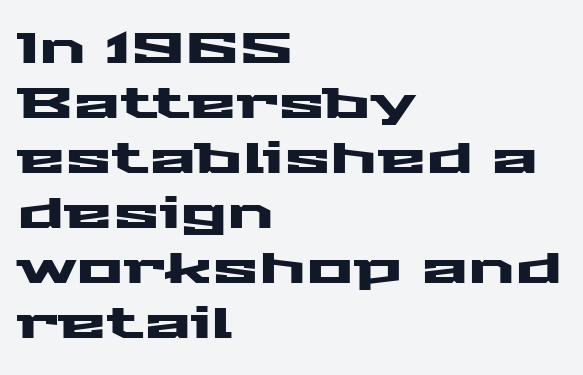
Grotesque or geometric, the face here clearly has no serifs. Characters follow at the spacing the type designer built in. Regarding leading, the lines here are spaced in the standard way. Think of a printed novel: that variable character pitch is what you see here. These lines are set flush left with a ragged right edge.
